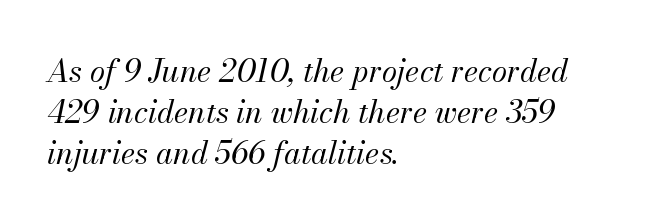
{"italic": "yes", "lean": "right", "slant_degrees": 13, "bold": "no", "weight": "regular", "width": "normal", "stroke_contrast": "medium", "x_height": "small", "monospaced": "no", "underline": "no", "align": "left", "line_spacing": "normal", "line_spacing_ratio": 1.32, "letter_spacing": "normal", "letter_spacing_em": 0.0, "glyph_px": 31}
